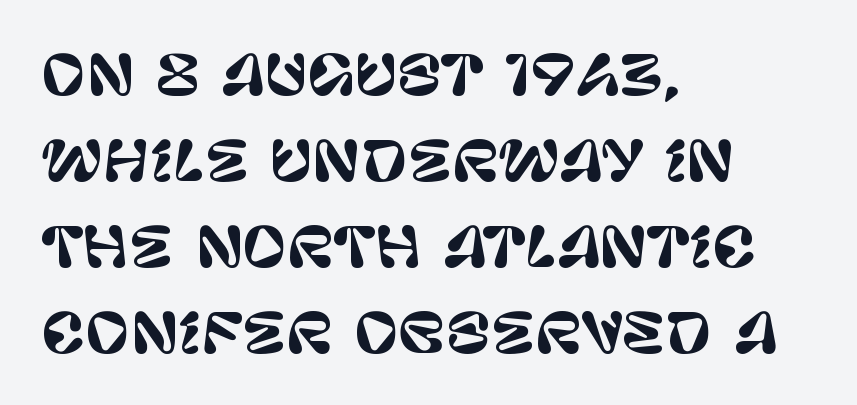
{"serif": "no", "width": "normal", "stroke_contrast": "low", "x_height": "large", "monospaced": "no", "underline": "no", "align": "left", "line_spacing": "normal", "line_spacing_ratio": 1.59, "letter_spacing": "normal", "letter_spacing_em": 0.0, "glyph_px": 54}
